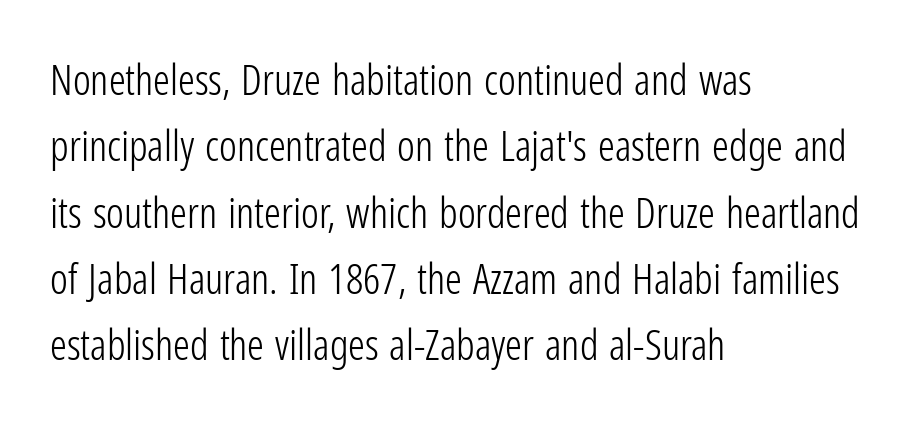
Q: Is the text bold? A: No.
Q: Is the text italic (slanted)? A: No, it is upright.
Q: Is the typeface a serif or a sans-serif typeface? A: Sans-serif.
Q: Is the text underlined? A: No.
Q: How is the paragraph aligned? A: Left-aligned.
Q: Is the spacing between letters normal or unusually wide? A: Normal.
Q: Is the spacing between lines tight, normal or loose? A: Normal.
Q: Width (condensed, normal, or wide)? A: Condensed.
Q: Stroke contrast? A: Low.
Q: x-height? A: Medium.
Q: Monospaced? A: No.
